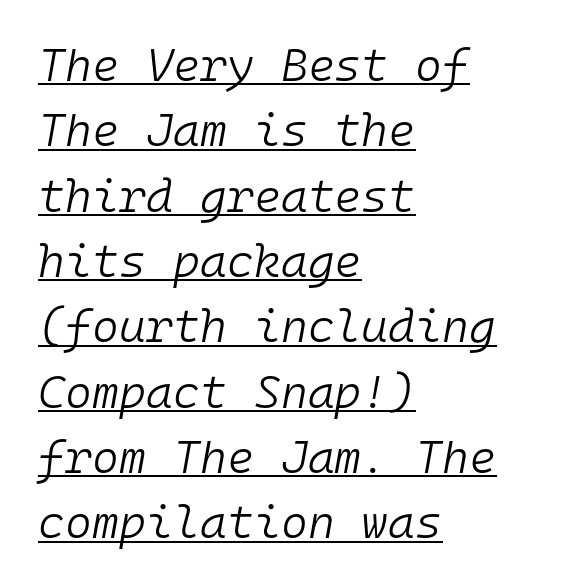
{"italic": "yes", "lean": "right", "slant_degrees": 10, "bold": "no", "weight": "light", "width": "normal", "stroke_contrast": "low", "x_height": "medium", "monospaced": "yes", "underline": "yes", "align": "left", "line_spacing": "normal", "line_spacing_ratio": 1.42, "letter_spacing": "normal", "letter_spacing_em": 0.0, "glyph_px": 46}
